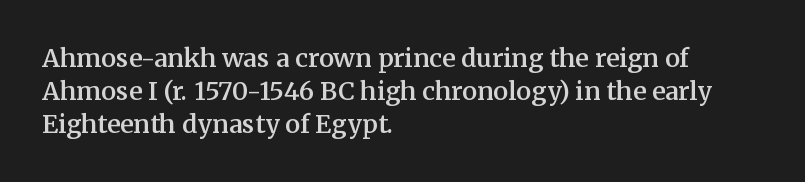
Is the letter spacing exaggerated? No — it looks like the ordinary default. The text block is weighted toward the left margin, trailing off unevenly rightward. Anything drawn beneath the words? Only blank space. The passage shown stacks its lines at a standard gap.
